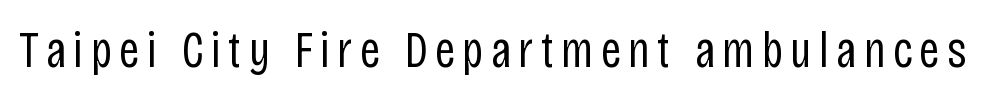
The image shows 51 px regular-weight, condensed sans-serif type, upright; set not underlined; low stroke contrast and a large x-height.
